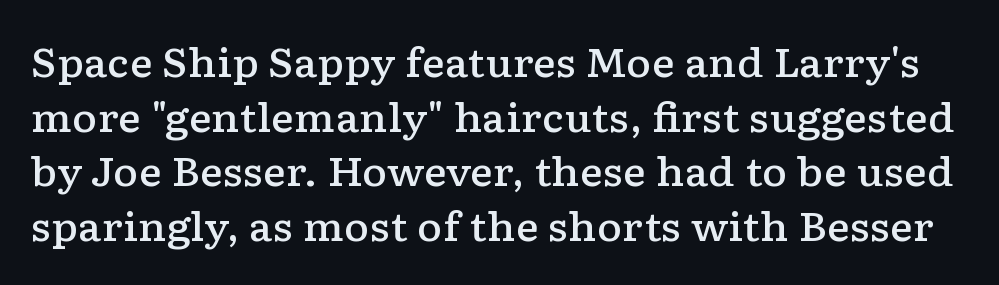
Q: Is the text bold? A: Semi-bold.
Q: Is the text italic (slanted)? A: No, it is upright.
Q: Is the typeface a serif or a sans-serif typeface? A: Serif.
Q: Is the text underlined? A: No.
Q: Is the spacing between letters normal or unusually wide? A: Normal.
Q: Is the spacing between lines tight, normal or loose? A: Normal.
Q: Width (condensed, normal, or wide)? A: Wide.
Q: Stroke contrast? A: Low.
Q: x-height? A: Medium.
Q: Monospaced? A: No.
